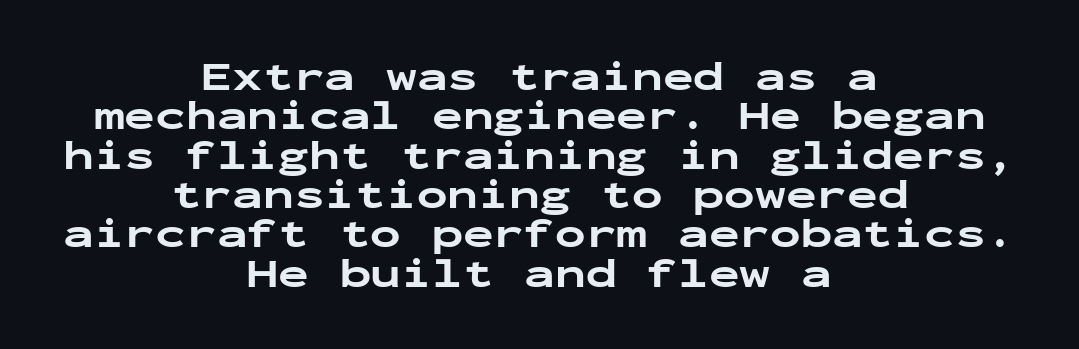
The image shows 41 px bold, wide sans-serif type, upright, monospaced; set centered, tight line spacing (0.96x), normal letter spacing, not underlined; low stroke contrast and a medium x-height.
